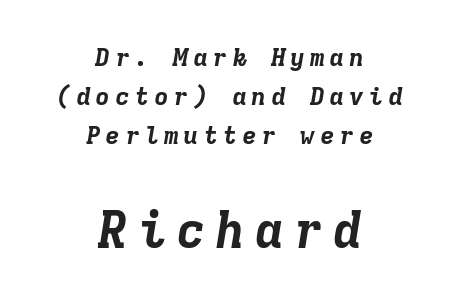
Q: Is the text bold? A: Yes.
Q: Is the text italic (slanted)? A: Yes, it leans right by about 9 degrees.
Q: Is the text underlined? A: No.
Q: How is the paragraph aligned? A: Centered.
Q: Is the spacing between lines tight, normal or loose? A: Normal.
Q: Which block of text is set in a larger size, the first (top) or the second (bottom)? A: The second (bottom) one.
Q: Width (condensed, normal, or wide)? A: Normal.
Q: Stroke contrast? A: Low.
Q: x-height? A: Medium.
Q: Monospaced? A: Yes.
